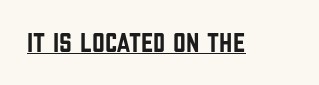
If you drew a line through each stem, it would be perfectly vertical. The face used here appears with an underline applied. Here the designer chose a conventional face with non-uniform glyph widths. Short note: letters normally spaced.
